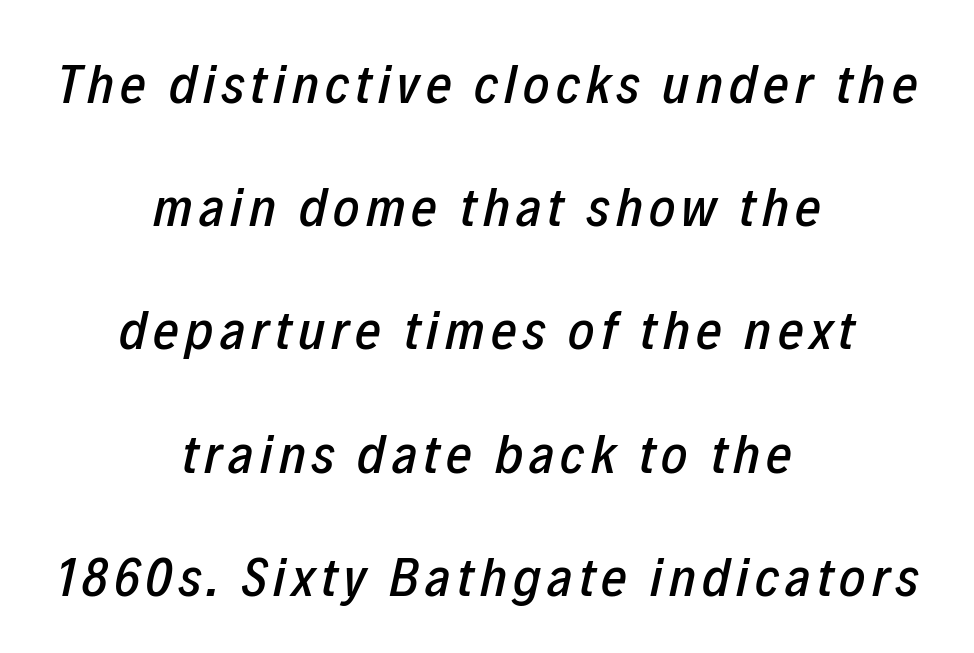
These lines stack symmetrically, like a column narrowing and widening about its center. Here the designer chose a conventional face with non-uniform glyph widths. Would a proofreader flag this as italicized? Yes. The line-height multiplier appears high, well above default. The strip under each line holds only bare page.
